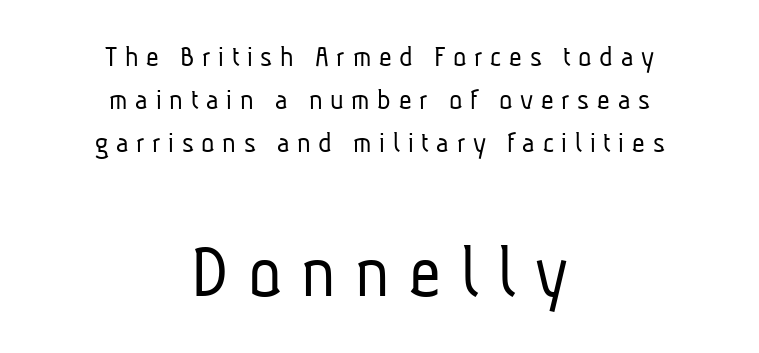
{"serif": "no", "bold": "no", "weight": "light", "width": "condensed", "stroke_contrast": "low", "x_height": "medium", "monospaced": "no", "underline": "no", "align": "center", "line_spacing": "normal", "line_spacing_ratio": 1.38, "letter_spacing": "wide", "letter_spacing_em": 0.25, "larger_block": "second", "size_ratio": 2.52, "glyph_px": 78}
